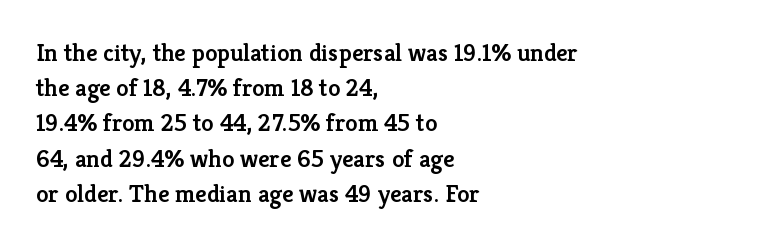
{"italic": "no", "bold": "semi", "underline": "no", "align": "left", "line_spacing": "normal", "line_spacing_ratio": 1.41, "letter_spacing": "normal", "letter_spacing_em": 0.0, "glyph_px": 25}
